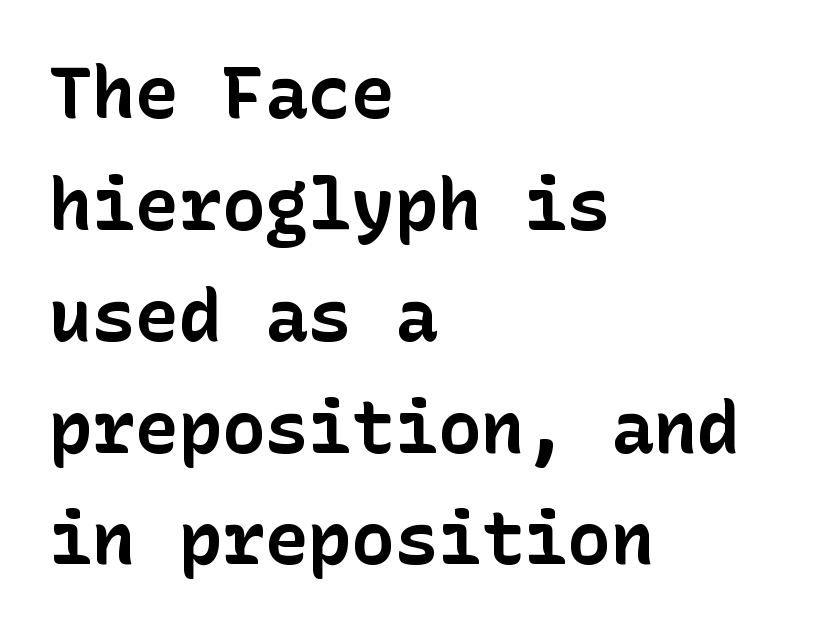
{"serif": "no", "italic": "no", "bold": "yes", "weight": "bold", "width": "normal", "stroke_contrast": "low", "x_height": "medium", "underline": "no", "align": "left", "line_spacing": "normal", "line_spacing_ratio": 1.55, "letter_spacing": "normal", "letter_spacing_em": 0.0, "glyph_px": 72}
